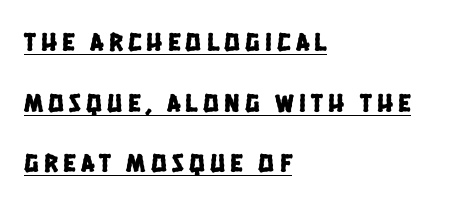
Q: Is the text underlined? A: Yes.
Q: How is the paragraph aligned? A: Left-aligned.
Q: Is the spacing between letters normal or unusually wide? A: Unusually wide.
Q: Is the spacing between lines tight, normal or loose? A: Loose.
